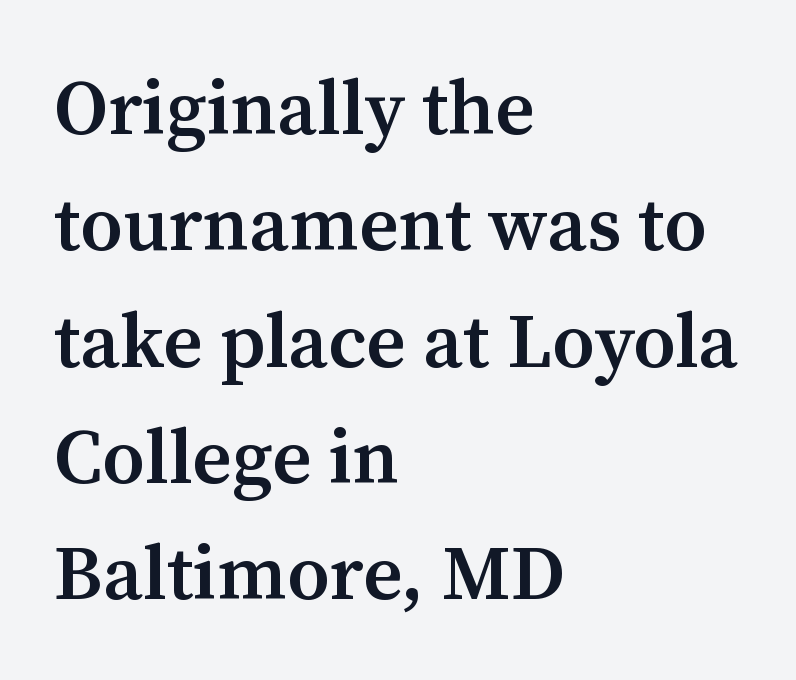
The image shows 77 px semibold serif type, upright; set left-aligned, normal line spacing (1.51x), normal letter spacing, not underlined; medium stroke contrast and a medium x-height.
